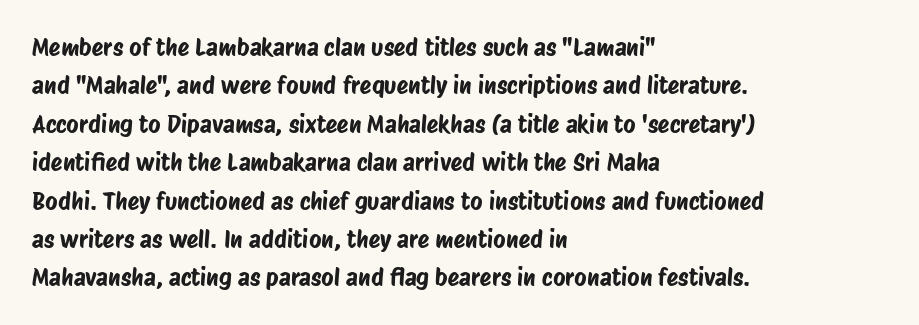
The space beneath each line is pristine and unruled. This sample is left-justified, so line endings fall wherever the words run out. Look at the tracking — it's just the regular setting, nothing added. Interline gaps are of average width in this sample.
